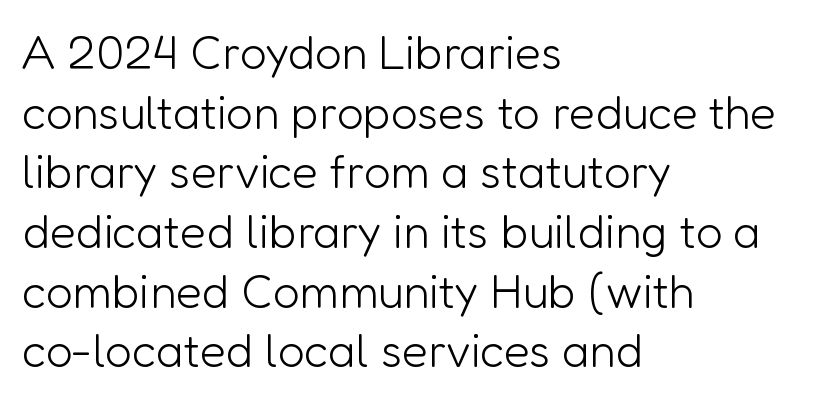
A typesetter would call this leading conventional body-copy spacing. In CSS terms this would be text-align: left. Only glyphs here, with clear space below each row. The tracking reads as untouched default to a designer's eye. The face used here is proportionally spaced, like ordinary book or web type.
